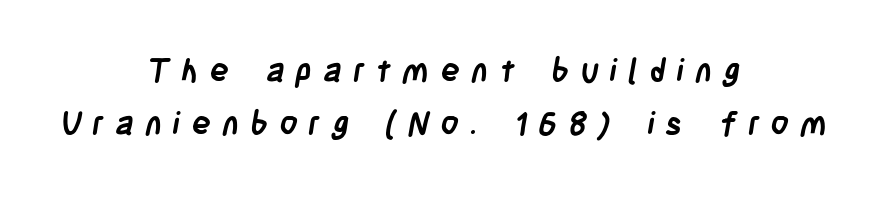
{"serif": "no", "bold": "yes", "weight": "semibold", "width": "condensed", "stroke_contrast": "low", "x_height": "large", "monospaced": "no", "underline": "no", "align": "center", "line_spacing": "normal", "line_spacing_ratio": 1.66, "letter_spacing": "wide", "letter_spacing_em": 0.35, "glyph_px": 32}
